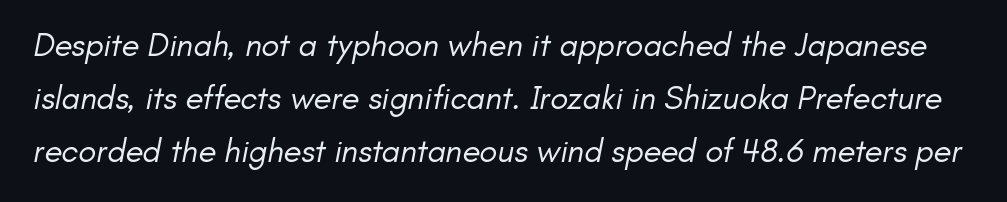
The image shows 33 px regular-weight sans-serif type; set normal line spacing (1.6x), normal letter spacing, not underlined; low stroke contrast and a small x-height.
